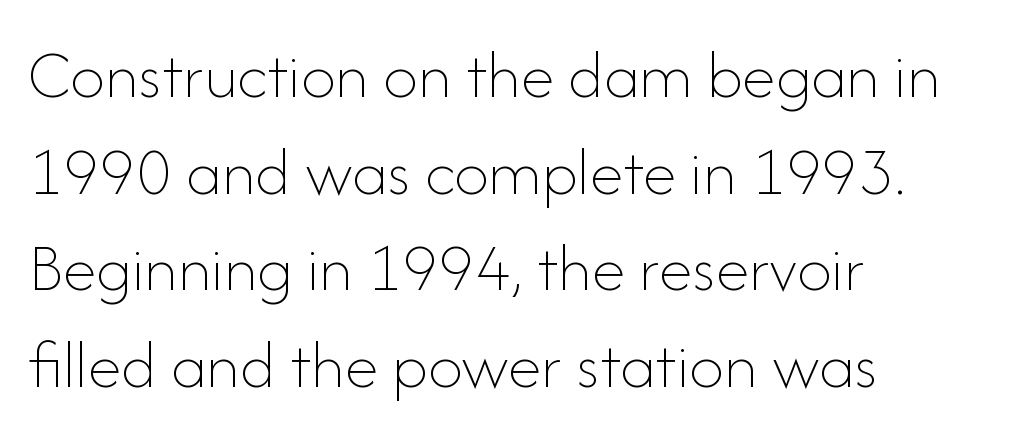
The image shows 69 px thin type, upright; set left-aligned, normal line spacing (1.4x), normal letter spacing, not underlined; low stroke contrast and a small x-height.
